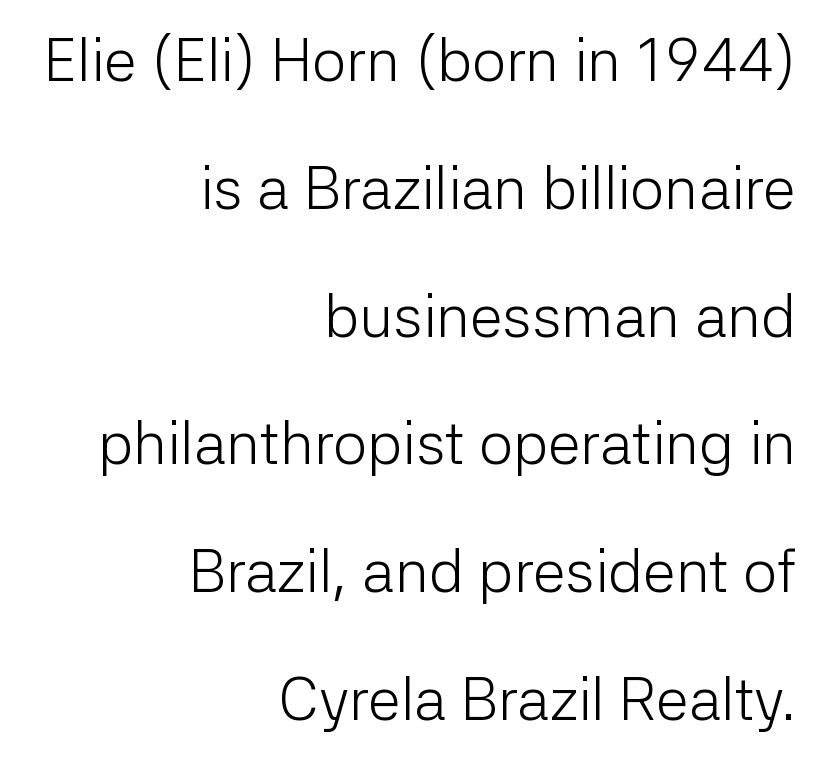
{"serif": "no", "italic": "no", "bold": "no", "weight": "light", "width": "normal", "stroke_contrast": "low", "x_height": "medium", "monospaced": "no", "underline": "no", "align": "right", "line_spacing": "loose", "line_spacing_ratio": 2.13, "letter_spacing": "normal", "letter_spacing_em": 0.0, "glyph_px": 60}
